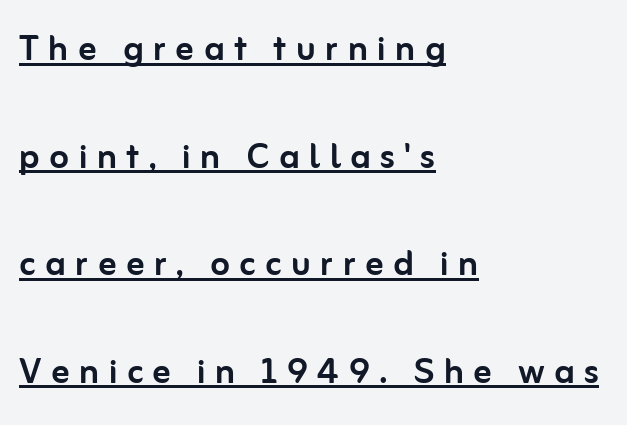
{"serif": "no", "italic": "no", "width": "normal", "stroke_contrast": "low", "x_height": "medium", "monospaced": "no", "underline": "yes", "align": "left", "line_spacing": "loose", "line_spacing_ratio": 2.39, "letter_spacing": "wide", "letter_spacing_em": 0.21, "glyph_px": 45}
